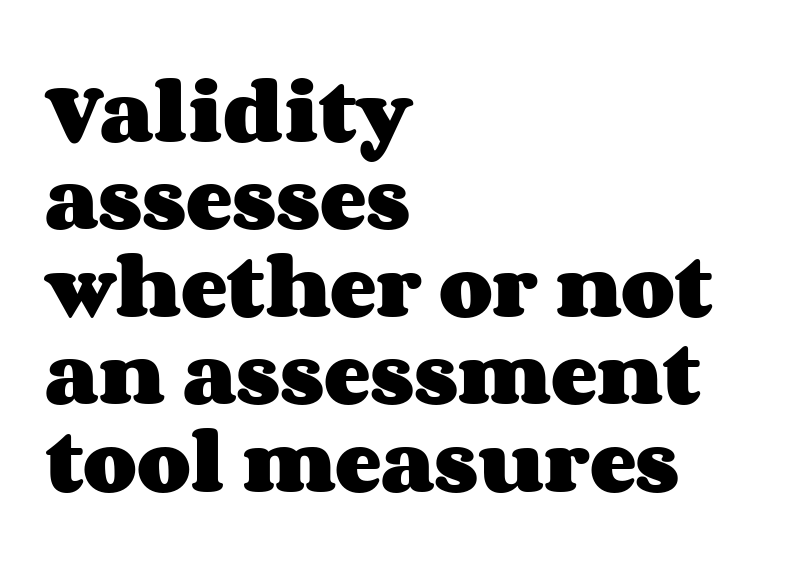
{"italic": "no", "bold": "yes", "weight": "heavy", "width": "wide", "stroke_contrast": "medium", "x_height": "large", "monospaced": "no", "underline": "no", "align": "left", "line_spacing": "normal", "line_spacing_ratio": 1.25, "letter_spacing": "normal", "letter_spacing_em": 0.0, "glyph_px": 70}
